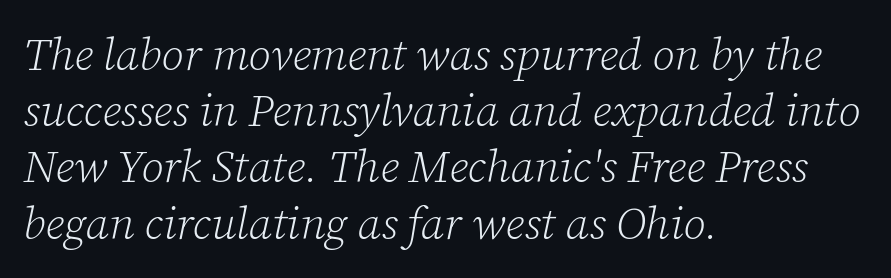
{"serif": "yes", "italic": "yes", "lean": "right", "slant_degrees": 12, "bold": "no", "weight": "light", "width": "normal", "stroke_contrast": "low", "x_height": "medium", "monospaced": "no", "underline": "no", "align": "left", "line_spacing": "normal", "line_spacing_ratio": 1.25, "letter_spacing": "normal", "letter_spacing_em": 0.0, "glyph_px": 45}
